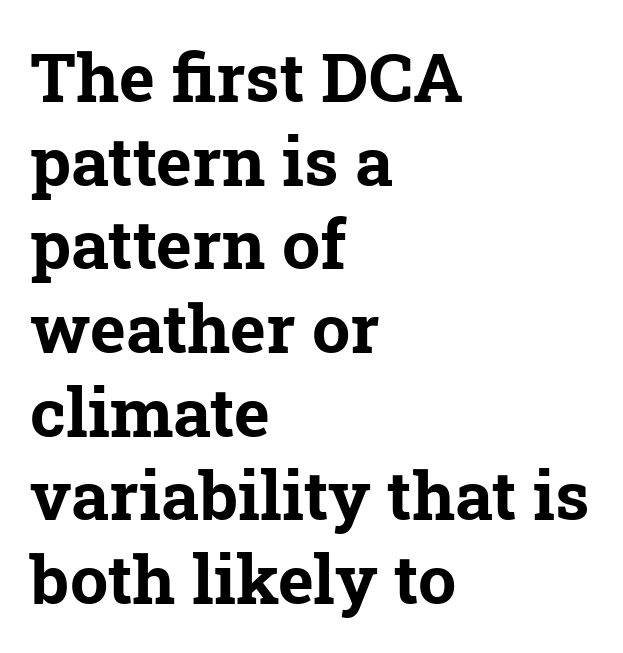
Letters rest on an invisible, unmarked baseline. Students, note that the glyphs here touch the page at normal intervals. Thick stems and heavy bowls — unmistakably bold. This sample uses a serif face. Horizontal alignment here is leftward, the default for most running prose.
